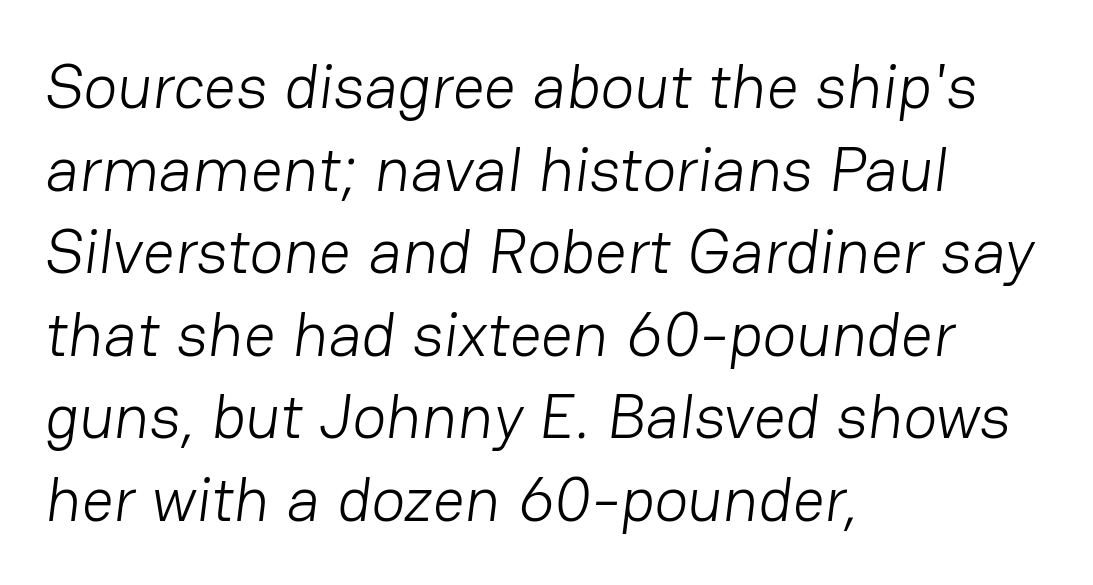
The image shows 63 px light sans-serif type; set left-aligned, normal line spacing (1.31x), normal letter spacing, not underlined; low stroke contrast and a medium x-height.
